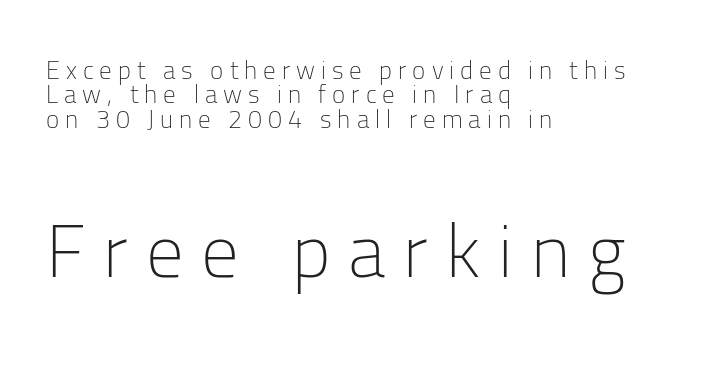
Q: Is the text bold? A: No.
Q: Is the text italic (slanted)? A: No, it is upright.
Q: Is the typeface a serif or a sans-serif typeface? A: Sans-serif.
Q: Is the text underlined? A: No.
Q: How is the paragraph aligned? A: Left-aligned.
Q: Is the spacing between letters normal or unusually wide? A: Unusually wide.
Q: Is the spacing between lines tight, normal or loose? A: Tight.
Q: Which block of text is set in a larger size, the first (top) or the second (bottom)? A: The second (bottom) one.
Q: Width (condensed, normal, or wide)? A: Normal.
Q: Stroke contrast? A: Low.
Q: x-height? A: Medium.
Q: Monospaced? A: No.
